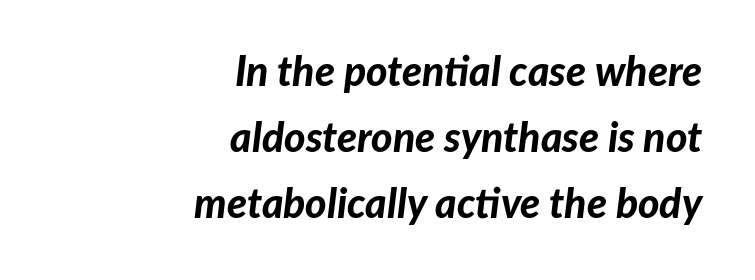
Q: Is the text bold? A: Yes.
Q: Is the text italic (slanted)? A: Yes, it leans right by about 7 degrees.
Q: Is the text underlined? A: No.
Q: How is the paragraph aligned? A: Right-aligned.
Q: Is the spacing between letters normal or unusually wide? A: Normal.
Q: Is the spacing between lines tight, normal or loose? A: Normal.
Q: Width (condensed, normal, or wide)? A: Normal.
Q: Stroke contrast? A: Low.
Q: x-height? A: Medium.
Q: Monospaced? A: No.
